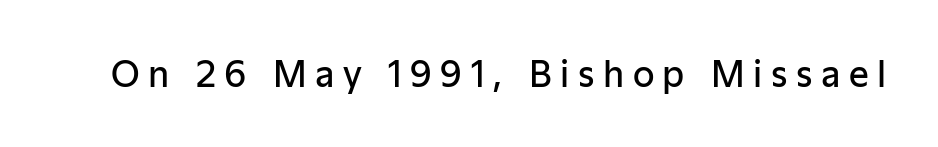
{"serif": "no", "italic": "no", "bold": "semi", "weight": "semibold", "width": "normal", "stroke_contrast": "low", "x_height": "medium", "monospaced": "no", "underline": "no", "letter_spacing": "wide", "letter_spacing_em": 0.24, "glyph_px": 35}
